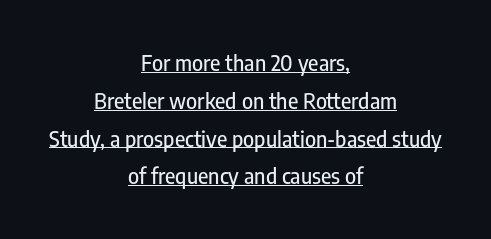
{"italic": "no", "underline": "yes", "align": "center", "line_spacing_ratio": 1.8, "letter_spacing": "normal", "letter_spacing_em": 0.0, "glyph_px": 21}
